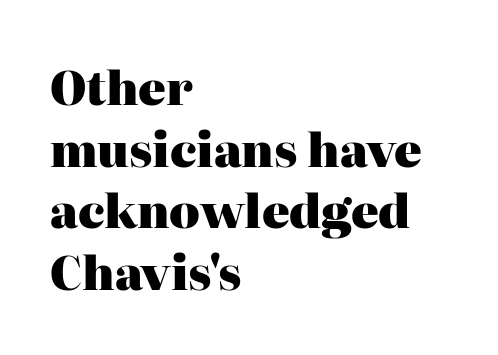
Q: Is the text bold? A: Yes.
Q: Is the text italic (slanted)? A: No, it is upright.
Q: Is the typeface a serif or a sans-serif typeface? A: Serif.
Q: Is the text underlined? A: No.
Q: How is the paragraph aligned? A: Left-aligned.
Q: Is the spacing between letters normal or unusually wide? A: Normal.
Q: Is the spacing between lines tight, normal or loose? A: Normal.
Q: Width (condensed, normal, or wide)? A: Normal.
Q: Stroke contrast? A: High.
Q: x-height? A: Medium.
Q: Monospaced? A: No.
